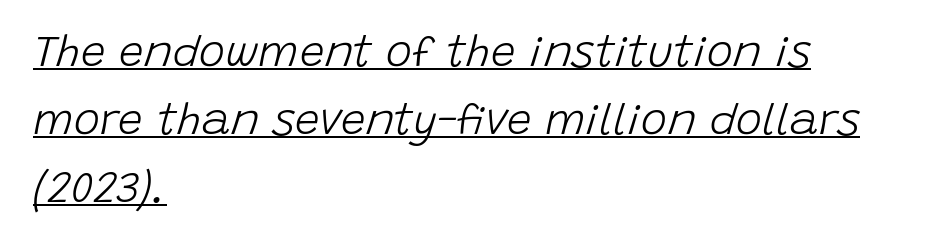
Q: Is the text bold? A: No.
Q: Is the text italic (slanted)? A: Yes, it leans right by about 15 degrees.
Q: Is the text underlined? A: Yes.
Q: How is the paragraph aligned? A: Left-aligned.
Q: Is the spacing between letters normal or unusually wide? A: Normal.
Q: Is the spacing between lines tight, normal or loose? A: Normal.
Q: Width (condensed, normal, or wide)? A: Normal.
Q: Stroke contrast? A: Low.
Q: x-height? A: Large.
Q: Monospaced? A: No.
